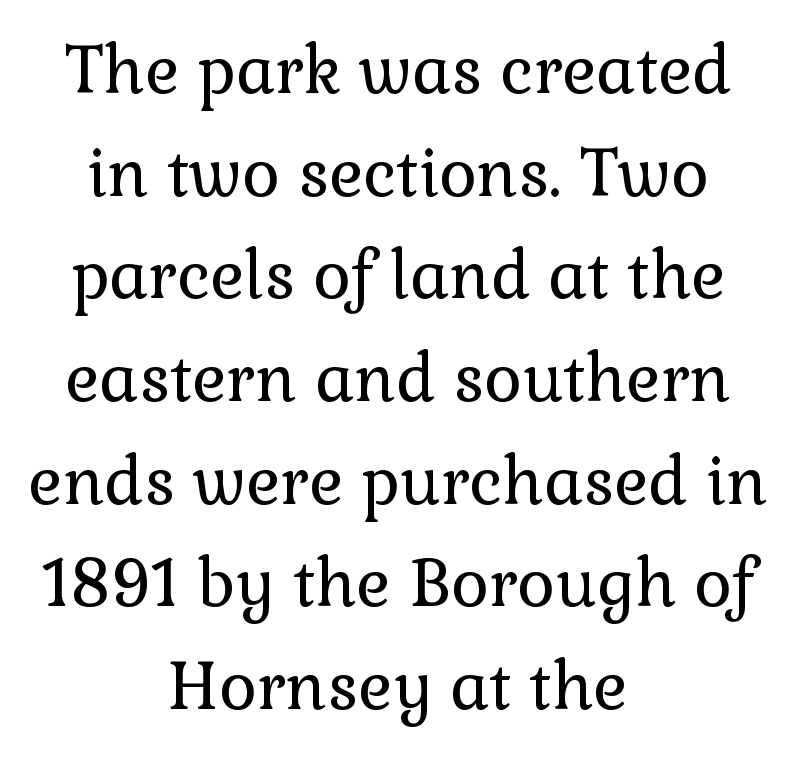
No extra ink here — the face is not bold. These lines are rendered in a variable-pitch font. Unmarked baselines from the first word to the last. One-word summary of the alignment: center. Vertical strokes here are truly vertical.
